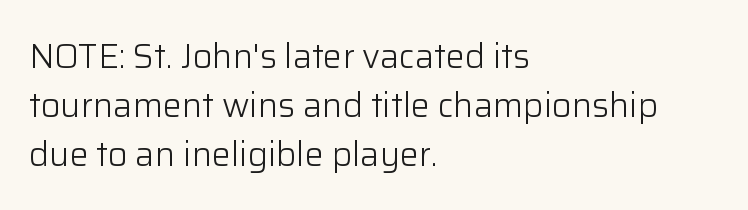
The image shows 34 px light sans-serif type, upright; set left-aligned, normal line spacing (1.44x), normal letter spacing, not underlined; low stroke contrast and a medium x-height.
